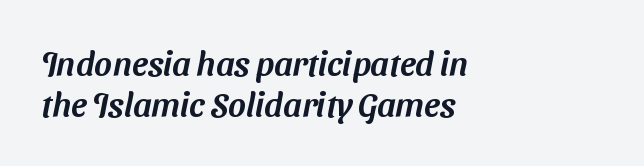
No feet cap the strokes, marking this as sans-serif type. The lines in this sample share a left origin and differ only in where they stop. The space directly below the letters is spotless. Character widths vary here, with narrow letters taking less room than wide ones. The passage shown has conventional tracking throughout.
